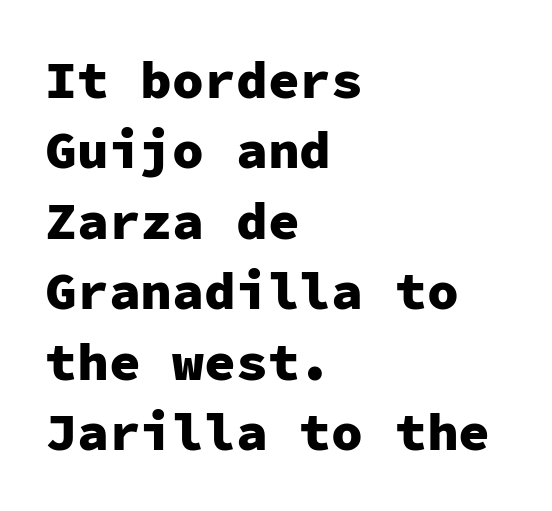
The image shows 53 px heavy sans-serif type, upright, monospaced; set left-aligned, normal line spacing (1.33x), normal letter spacing, not underlined; low stroke contrast and a medium x-height.
